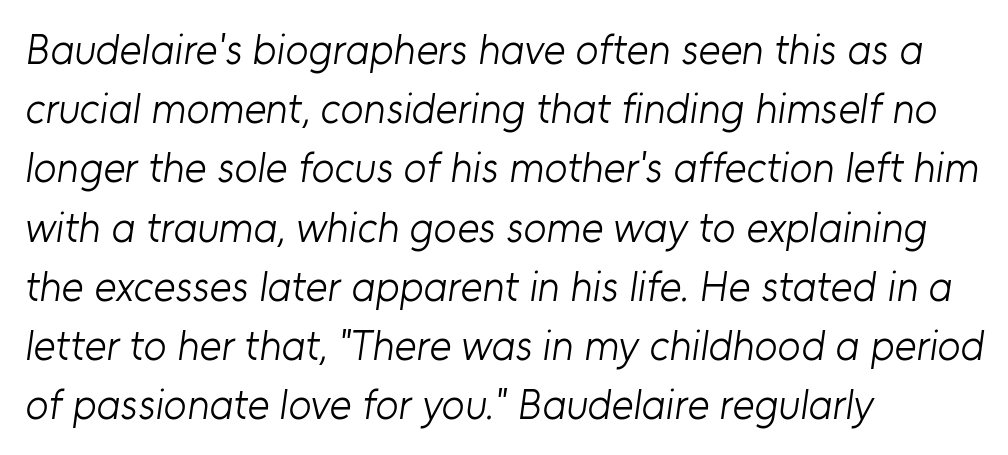
The image shows 42 px light sans-serif type; set left-aligned, normal line spacing (1.41x), normal letter spacing, not underlined; low stroke contrast and a medium x-height.
